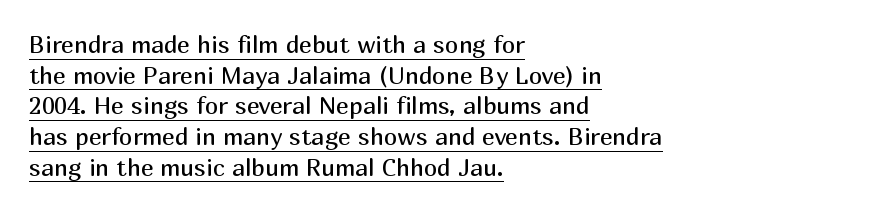
Q: Is the text bold? A: No.
Q: Is the text italic (slanted)? A: No, it is upright.
Q: Is the text underlined? A: Yes.
Q: How is the paragraph aligned? A: Left-aligned.
Q: Is the spacing between letters normal or unusually wide? A: Normal.
Q: Is the spacing between lines tight, normal or loose? A: Normal.
